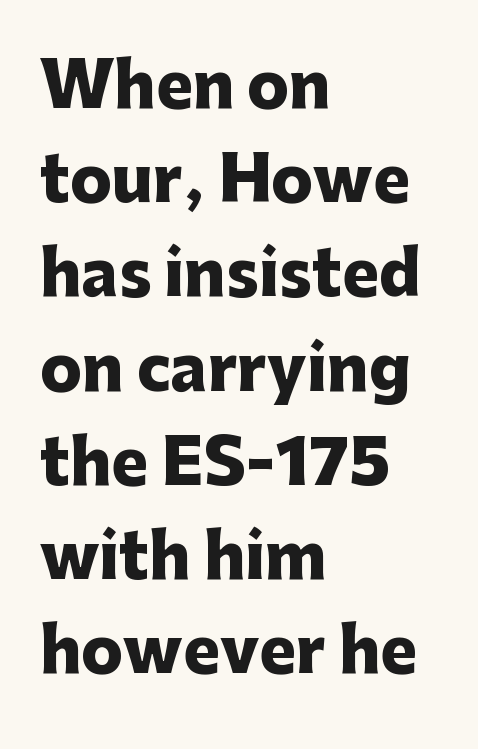
Q: Is the text bold? A: Yes.
Q: Is the text italic (slanted)? A: No, it is upright.
Q: Is the typeface a serif or a sans-serif typeface? A: Sans-serif.
Q: Is the text underlined? A: No.
Q: How is the paragraph aligned? A: Left-aligned.
Q: Is the spacing between letters normal or unusually wide? A: Normal.
Q: Is the spacing between lines tight, normal or loose? A: Normal.
Q: Width (condensed, normal, or wide)? A: Normal.
Q: Stroke contrast? A: Low.
Q: x-height? A: Medium.
Q: Monospaced? A: No.
